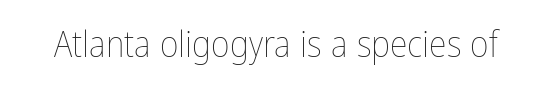
The passage shown is not underscored anywhere. The face used here is proportionally spaced, like ordinary book or web type. A light-to-regular cut is what we see here. Posture: straight, roman, zero tilt. This rendering leaves character spacing at its baseline value.
